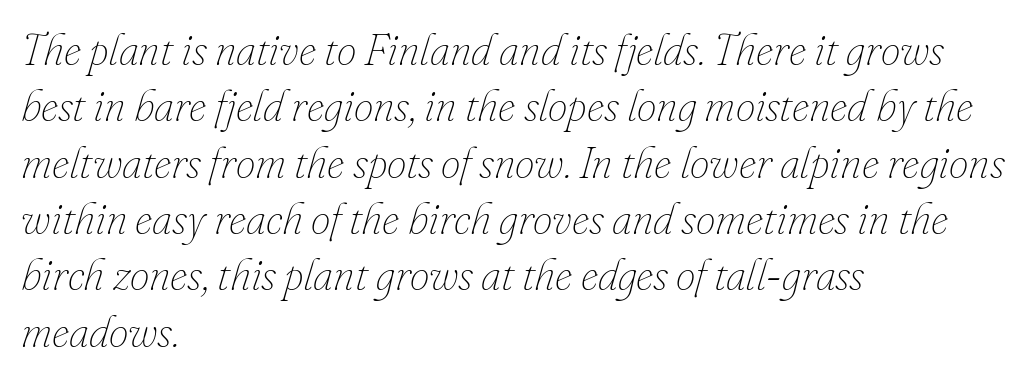
{"italic": "yes", "lean": "right", "slant_degrees": 16, "bold": "no", "weight": "thin", "width": "normal", "stroke_contrast": "low", "x_height": "small", "monospaced": "no", "underline": "no", "align": "left", "line_spacing": "normal", "line_spacing_ratio": 1.28, "letter_spacing": "normal", "letter_spacing_em": 0.0, "glyph_px": 44}
